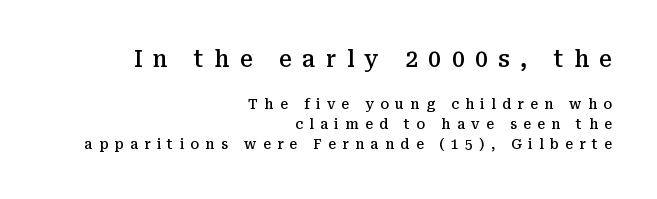
Is there much room between lines? A standard amount, neither cramped nor airy. A bare baseline throughout the passage. Firm but not heavy-handed strokes: this text is semibold. In this sample the first text group is rendered at the bigger scale. The axis of the letterforms is exactly vertical. Is the letter spacing exaggerated? Yes — the characters are pushed far apart.
